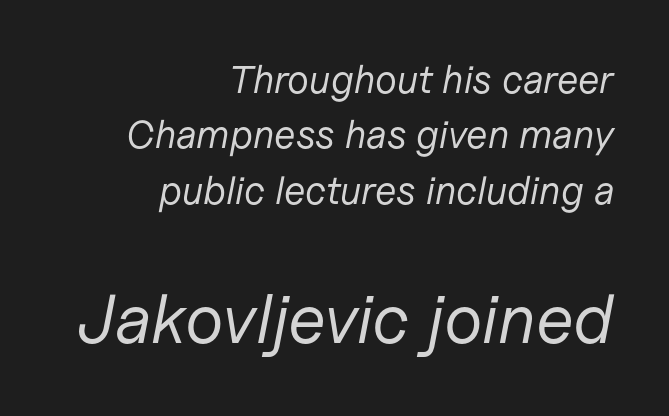
Q: Is the text bold? A: No.
Q: Is the text italic (slanted)? A: Yes, it leans right by about 11 degrees.
Q: Is the text underlined? A: No.
Q: How is the paragraph aligned? A: Right-aligned.
Q: Is the spacing between letters normal or unusually wide? A: Normal.
Q: Is the spacing between lines tight, normal or loose? A: Normal.
Q: Which block of text is set in a larger size, the first (top) or the second (bottom)? A: The second (bottom) one.
Q: Width (condensed, normal, or wide)? A: Normal.
Q: Stroke contrast? A: Low.
Q: x-height? A: Medium.
Q: Monospaced? A: No.
